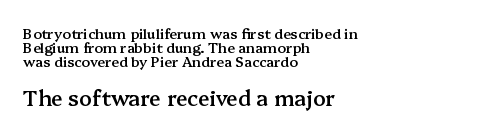
The image shows 21 px text type, upright; set left-aligned, tight line spacing (1.0x), normal letter spacing, not underlined; the second (bottom) block is 1.5x larger.
